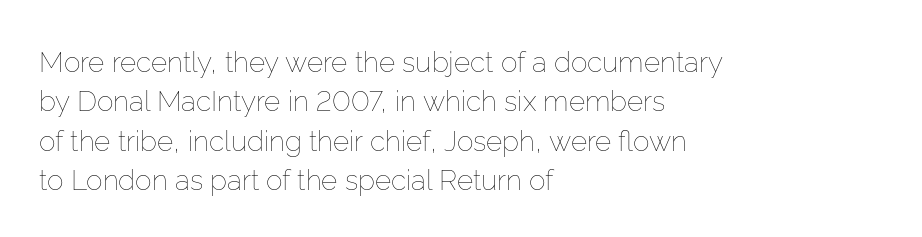
The typesetter chose a ragged-right arrangement here. Caption: face not bold, strokes unweighted. In terms of letterspacing, this is plain default setting. The type sits square on the baseline with zero lean. The space directly below the letters is spotless. Line spacing here is normal.
